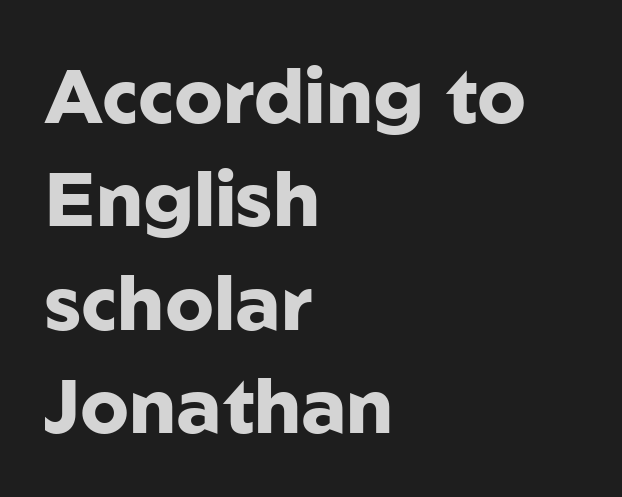
{"serif": "no", "italic": "no", "bold": "yes", "weight": "heavy", "width": "normal", "stroke_contrast": "low", "x_height": "medium", "monospaced": "no", "underline": "no", "align": "left", "line_spacing": "normal", "line_spacing_ratio": 1.36, "letter_spacing": "normal", "letter_spacing_em": 0.0, "glyph_px": 76}
